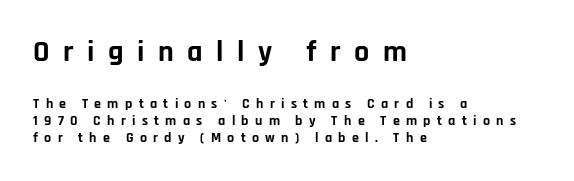
The image shows 30 px bold sans-serif type, upright; set left-aligned, line spacing 1.23x, unusually wide letter spacing (+0.45 em), not underlined; the first (top) block is 2.14x larger; low stroke contrast and a large x-height.
